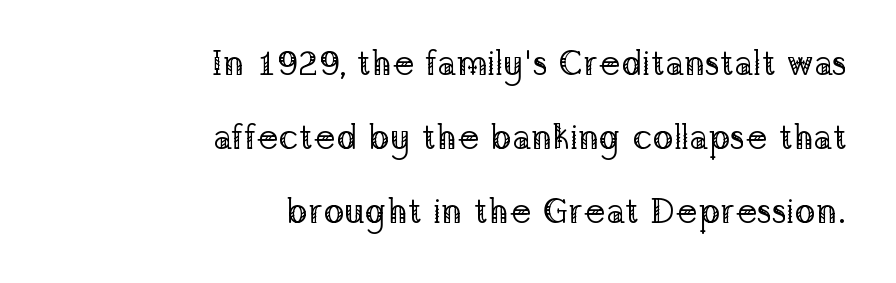
The lettering holds an erect, upright posture throughout. Leading: increased. Each row of text sits above clean, open space. Look at the tracking — it's just the regular setting, nothing added. Yep, those are serifs on the letters. Every row of glyphs terminates at an identical x-position on the right.
